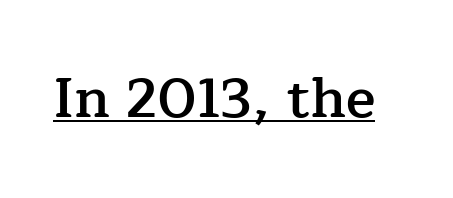
Q: Is the text bold? A: Semi-bold.
Q: Is the text italic (slanted)? A: No, it is upright.
Q: Is the typeface a serif or a sans-serif typeface? A: Serif.
Q: Is the text underlined? A: Yes.
Q: Is the spacing between letters normal or unusually wide? A: Normal.
Q: Width (condensed, normal, or wide)? A: Normal.
Q: Stroke contrast? A: Low.
Q: x-height? A: Medium.
Q: Monospaced? A: No.
